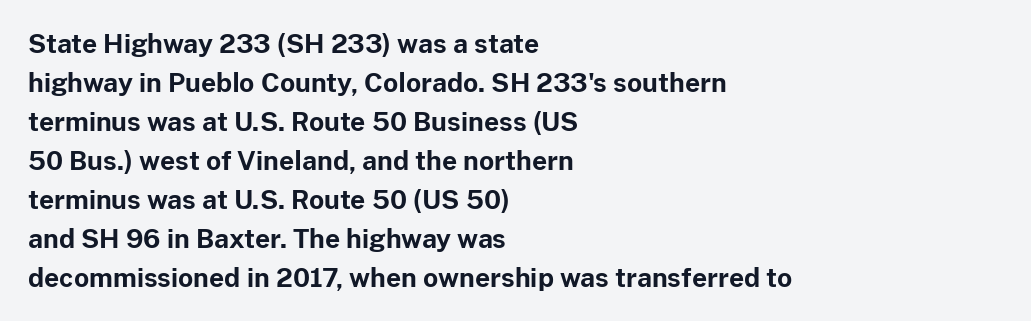
Successive baselines arrive at the customary interval. Nope, not italic — everything's standing straight. Stroke thickness is high; the sample reads as a true bold. Line starts are locked; line ends wander. Clear beneath every line of the passage. The line texture is even and compact thanks to regular tracking.
